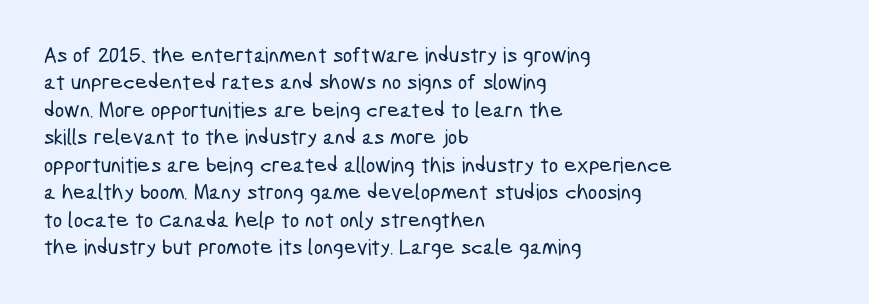
Observe the ordinary spacing: letters are neighbours, not strangers. The lines in this sample share a left origin and differ only in where they stop. Unmarked baselines from the first word to the last. These lines sit exactly where default settings would place them.
